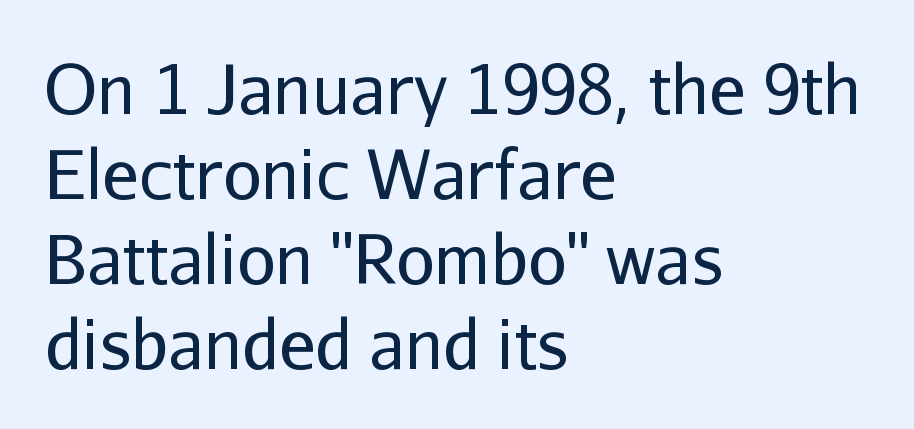
The image shows 68 px regular-weight sans-serif type, upright; set left-aligned, normal line spacing (1.25x), normal letter spacing, not underlined; low stroke contrast and a medium x-height.
